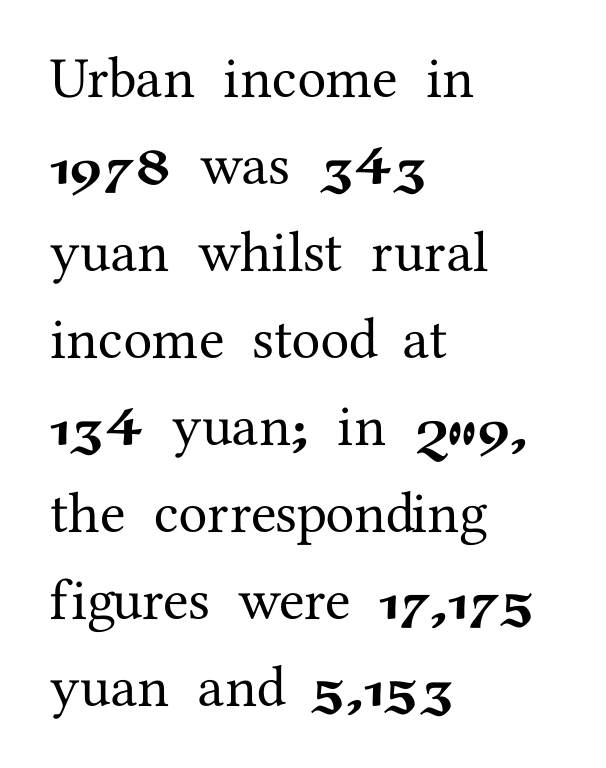
Q: Is the text italic (slanted)? A: No, it is upright.
Q: Is the typeface a serif or a sans-serif typeface? A: Serif.
Q: Is the text underlined? A: No.
Q: How is the paragraph aligned? A: Left-aligned.
Q: Is the spacing between letters normal or unusually wide? A: Normal.
Q: Is the spacing between lines tight, normal or loose? A: Normal.
Q: Width (condensed, normal, or wide)? A: Normal.
Q: Stroke contrast? A: Medium.
Q: x-height? A: Medium.
Q: Monospaced? A: No.
